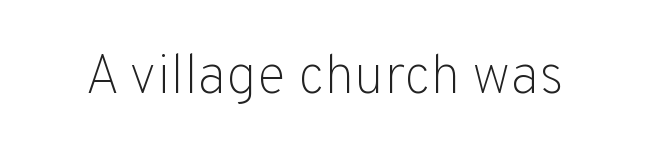
Q: Is the text bold? A: No.
Q: Is the text italic (slanted)? A: No, it is upright.
Q: Is the typeface a serif or a sans-serif typeface? A: Sans-serif.
Q: Is the text underlined? A: No.
Q: Is the spacing between letters normal or unusually wide? A: Normal.
Q: Width (condensed, normal, or wide)? A: Normal.
Q: Stroke contrast? A: Low.
Q: x-height? A: Medium.
Q: Monospaced? A: No.
